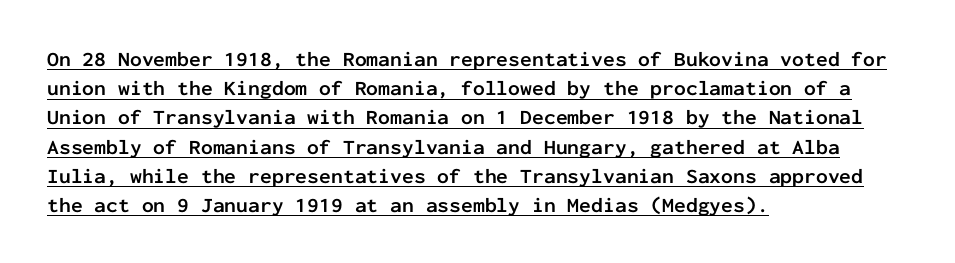
The image shows 21 px bold type, upright; set left-aligned, normal line spacing (1.39x), normal letter spacing, underlined.
